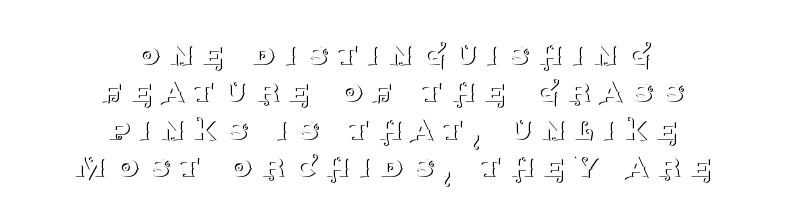
The image shows 36 px thin serif type, upright; set centered, tight line spacing (1.04x), unusually wide letter spacing (+0.27 em), not underlined; medium stroke contrast and a large x-height.
